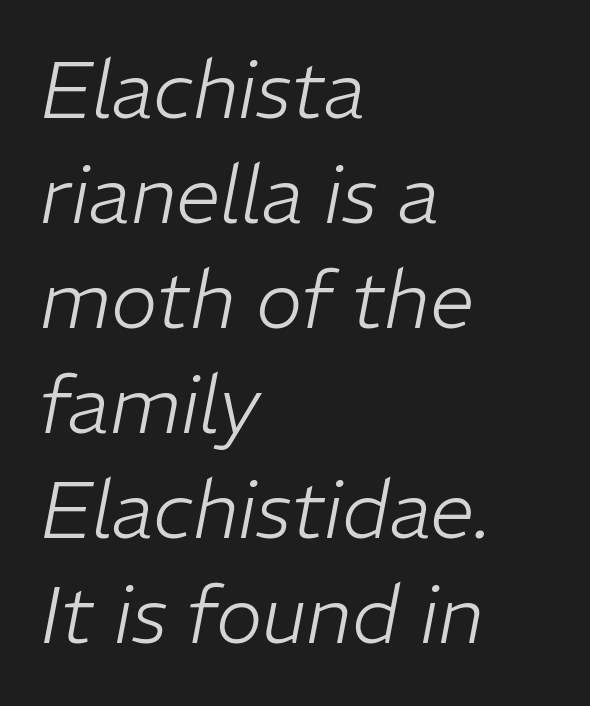
The image shows 79 px light type, italic (leaning right); set left-aligned, normal line spacing (1.33x), normal letter spacing, not underlined; low stroke contrast and a medium x-height.
